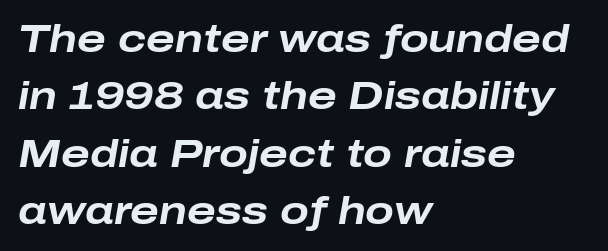
{"italic": "yes", "lean": "right", "slant_degrees": 10, "bold": "yes", "weight": "bold", "width": "wide", "stroke_contrast": "low", "x_height": "medium", "monospaced": "no", "underline": "no", "align": "left", "line_spacing": "normal", "line_spacing_ratio": 1.51, "letter_spacing": "normal", "letter_spacing_em": 0.0, "glyph_px": 38}
